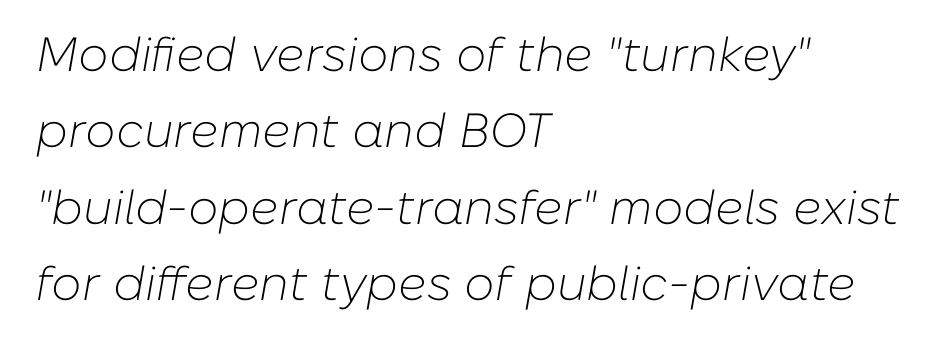
The image shows 48 px light type, italic (leaning right); set left-aligned, normal line spacing (1.59x), normal letter spacing, not underlined; low stroke contrast and a medium x-height.
